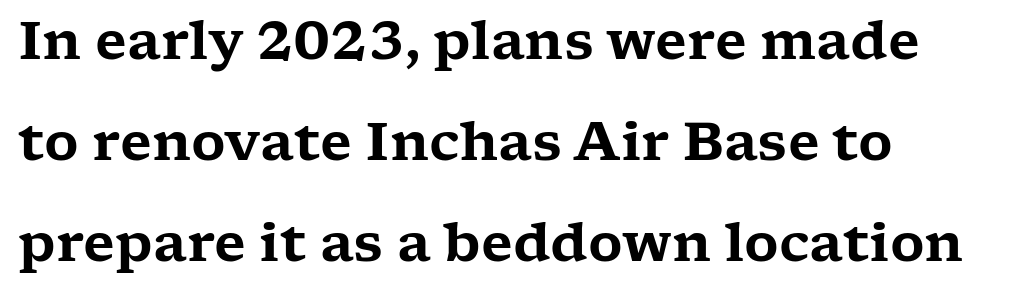
{"serif": "yes", "italic": "no", "width": "wide", "stroke_contrast": "low", "x_height": "medium", "monospaced": "no", "underline": "no", "align": "left", "line_spacing": "loose", "line_spacing_ratio": 1.91, "letter_spacing": "normal", "letter_spacing_em": 0.0, "glyph_px": 53}
